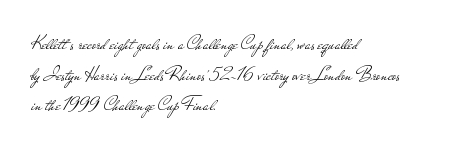
{"bold": "no", "underline": "no", "align": "left", "line_spacing": "normal", "line_spacing_ratio": 1.53, "letter_spacing": "normal", "letter_spacing_em": 0.0, "glyph_px": 20}
